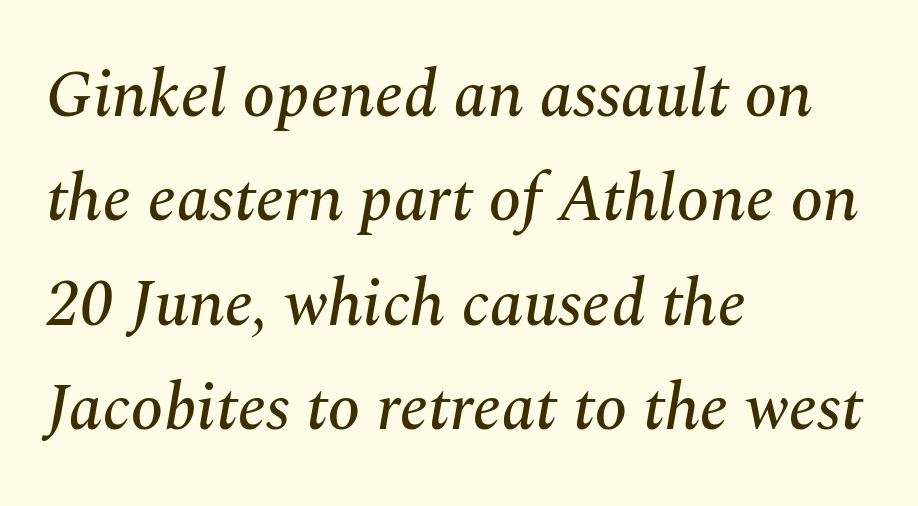
Q: Is the text italic (slanted)? A: Yes, it leans right by about 10 degrees.
Q: Is the typeface a serif or a sans-serif typeface? A: Serif.
Q: Is the text underlined? A: No.
Q: How is the paragraph aligned? A: Left-aligned.
Q: Is the spacing between letters normal or unusually wide? A: Normal.
Q: Is the spacing between lines tight, normal or loose? A: Normal.
Q: Width (condensed, normal, or wide)? A: Normal.
Q: Stroke contrast? A: Medium.
Q: x-height? A: Medium.
Q: Monospaced? A: No.
